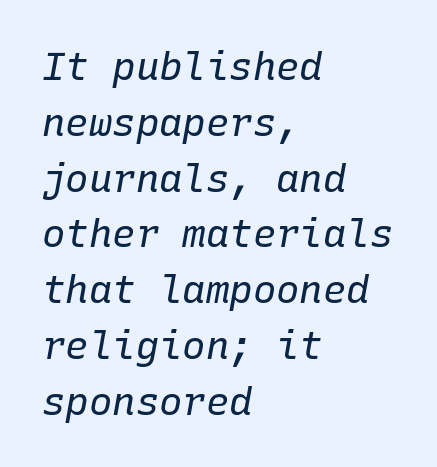
The paragraph shown leans on its left margin. Weight: regular or lighter. The rendering keeps characters at their native spacing. The words here are not underlined. Here the designer chose a console-style face with uniform glyph widths.
